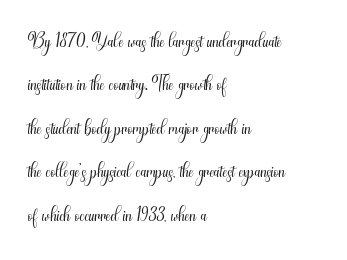
What stands out about the letter spacing? Nothing — it is the standard amount. The lines are quadded left. The letters carry no serifs — their stems end cleanly without finishing strokes. Descenders are the only things crossing below the line. Baseline-to-baseline distance is the conventional proportion of letter height.
